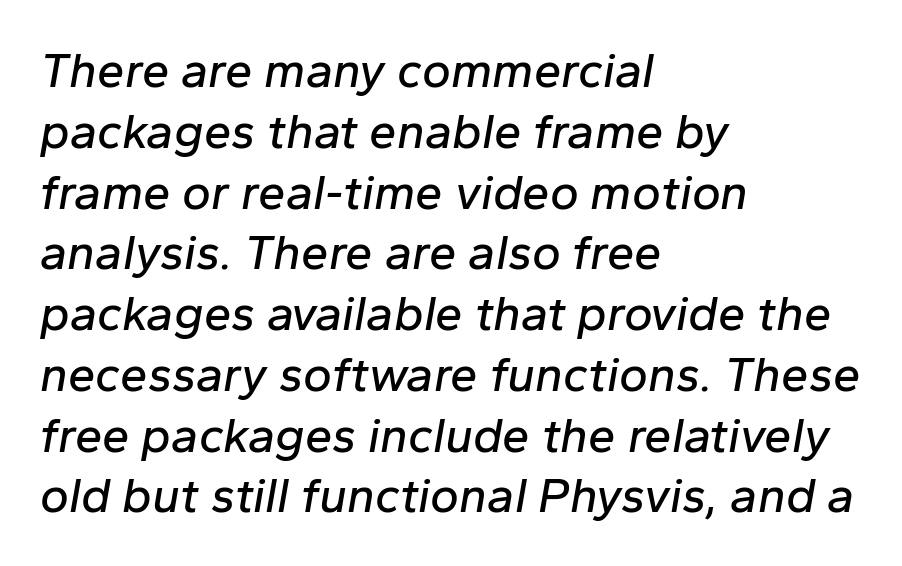
{"italic": "yes", "lean": "right", "slant_degrees": 10, "width": "normal", "stroke_contrast": "low", "x_height": "medium", "monospaced": "no", "underline": "no", "align": "left", "line_spacing_ratio": 1.24, "letter_spacing": "normal", "letter_spacing_em": 0.0, "glyph_px": 49}
